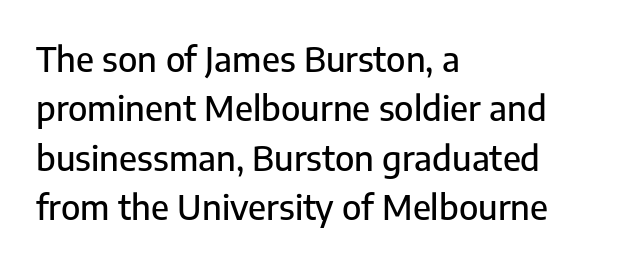
Q: Is the text italic (slanted)? A: No, it is upright.
Q: Is the typeface a serif or a sans-serif typeface? A: Sans-serif.
Q: Is the text underlined? A: No.
Q: How is the paragraph aligned? A: Left-aligned.
Q: Is the spacing between letters normal or unusually wide? A: Normal.
Q: Is the spacing between lines tight, normal or loose? A: Normal.
Q: Width (condensed, normal, or wide)? A: Normal.
Q: Stroke contrast? A: Low.
Q: x-height? A: Medium.
Q: Monospaced? A: No.
